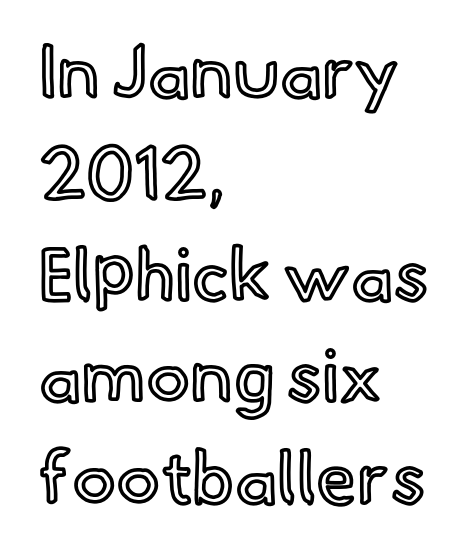
The baseline area is clear. Spacing verdict: proportional, widths tailored to each character. These lines were composed using upright roman letters. These lines keep a tight, regular rhythm from letter to letter. Baseline-to-baseline distance is the conventional proportion of letter height. Reading down the block, your eye returns to a fixed left position each line.
